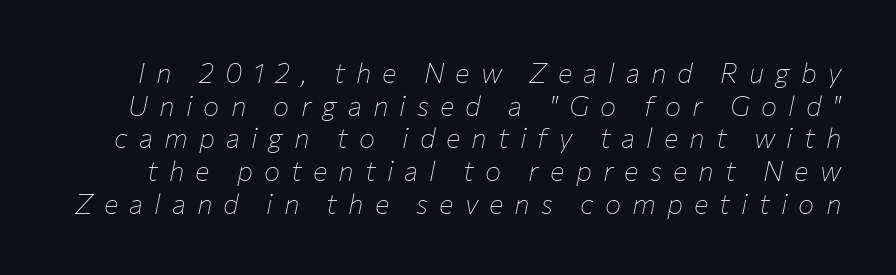
Q: Is the text bold? A: No.
Q: Is the text italic (slanted)? A: Yes, it leans right by about 12 degrees.
Q: Is the text underlined? A: No.
Q: Is the spacing between letters normal or unusually wide? A: Unusually wide.
